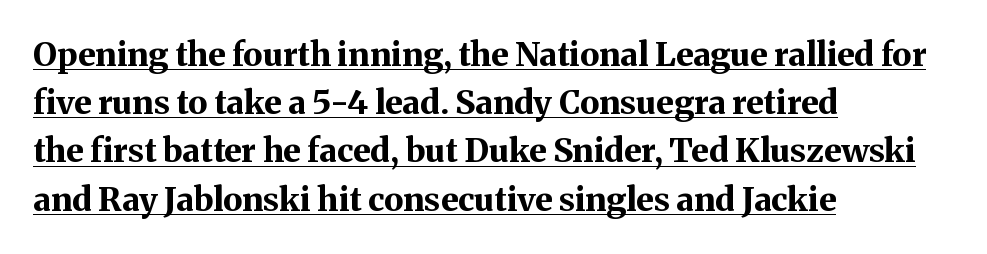
Underlined type. The type is set solid horizontally, with unmodified tracking. Does the weight exceed regular? Yes, all the way to bold. The passage is arranged the way most books set body copy — flush left. The type sits square on the baseline with zero lean. Here the designer chose a conventional face with non-uniform glyph widths.
